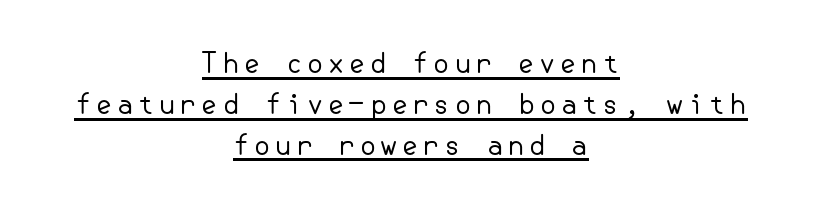
The image shows 28 px regular-weight sans-serif type, upright; set centered, normal line spacing (1.46x), underlined; low stroke contrast and a small x-height.
